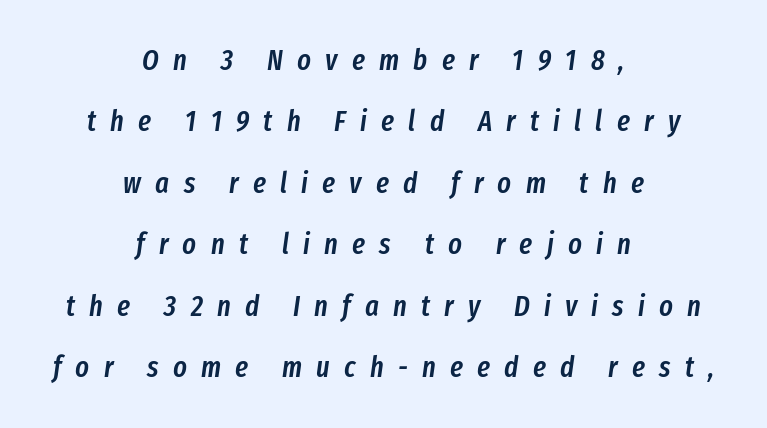
Q: Is the text bold? A: Semi-bold.
Q: Is the text italic (slanted)? A: Yes, it leans right by about 8 degrees.
Q: Is the text underlined? A: No.
Q: How is the paragraph aligned? A: Centered.
Q: Is the spacing between letters normal or unusually wide? A: Unusually wide.
Q: Is the spacing between lines tight, normal or loose? A: Loose.
Q: Width (condensed, normal, or wide)? A: Condensed.
Q: Stroke contrast? A: Low.
Q: x-height? A: Medium.
Q: Monospaced? A: No.
